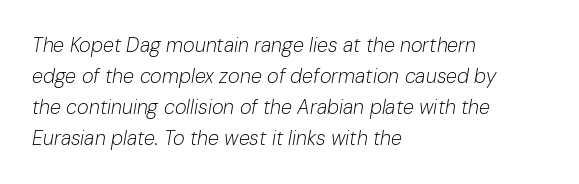
Each row of text sits above clean, open space. This block has exactly the height ordinary leading produces. Students, note that the glyphs here touch the page at normal intervals. Vertical stems look standard width or narrower in stroke. Emphasis-style slanted type is in use. Short and long lines alike share a common starting point at left.
